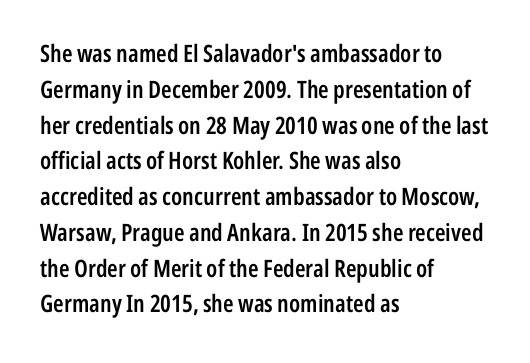
{"italic": "no", "bold": "semi", "underline": "no", "align": "left", "line_spacing": "normal", "line_spacing_ratio": 1.49, "letter_spacing": "normal", "letter_spacing_em": 0.0, "glyph_px": 24}
